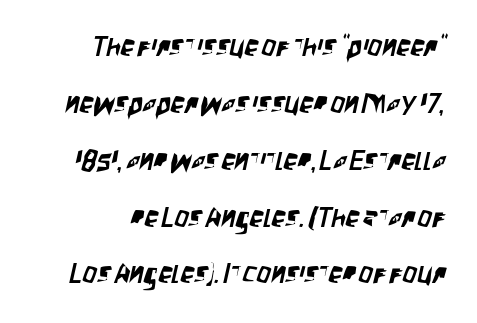
These lines are rendered in a variable-pitch font. Baseline-to-baseline distance is far greater than the letter height. The tracking reads as untouched default to a designer's eye. Are there feet on the stems? There aren't — it's a sans. Only glyphs here, with clear space below each row.
